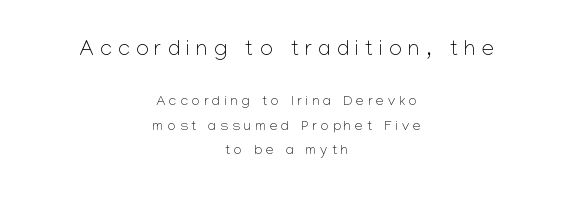
{"italic": "no", "bold": "no", "underline": "no", "align": "center", "line_spacing_ratio": 1.75, "letter_spacing": "wide", "letter_spacing_em": 0.29, "larger_block": "first", "size_ratio": 1.57, "glyph_px": 22}
